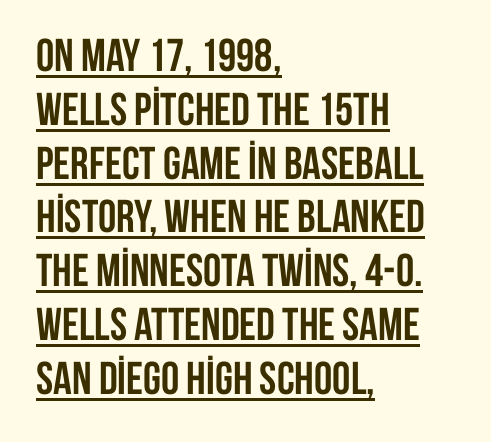
{"serif": "no", "italic": "no", "bold": "yes", "weight": "semibold", "width": "condensed", "stroke_contrast": "low", "x_height": "large", "monospaced": "no", "underline": "yes", "align": "left", "line_spacing_ratio": 1.17, "letter_spacing": "normal", "letter_spacing_em": 0.0, "glyph_px": 46}
